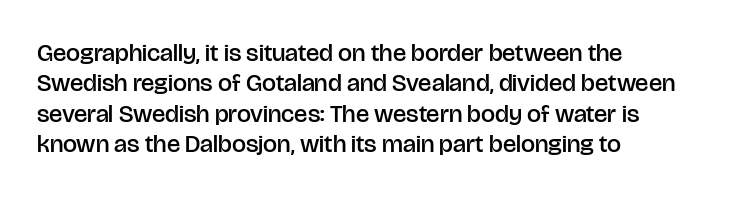
This is moderately heavy type, rendered in semibold. The lines are quadded left. The words here are not underlined. Look at the tracking — it's just the regular setting, nothing added. No italicization has been applied; the sample stays upright.
